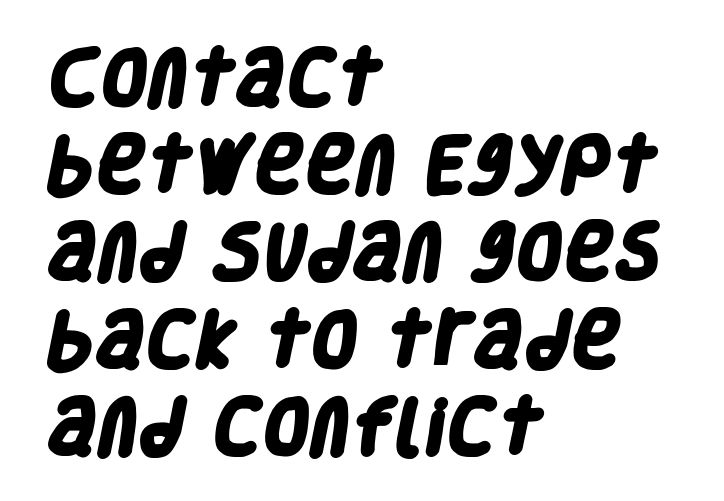
One-word summary of the alignment: left. Compared with typical paragraphs, the rows here are spaced about the same. This sample uses plain, unmodified letter spacing. Weight check: bold — yes, fully. What kind of face is this? One without serifs — a sans. You could not count columns in this text — the font is proportionally spaced.
